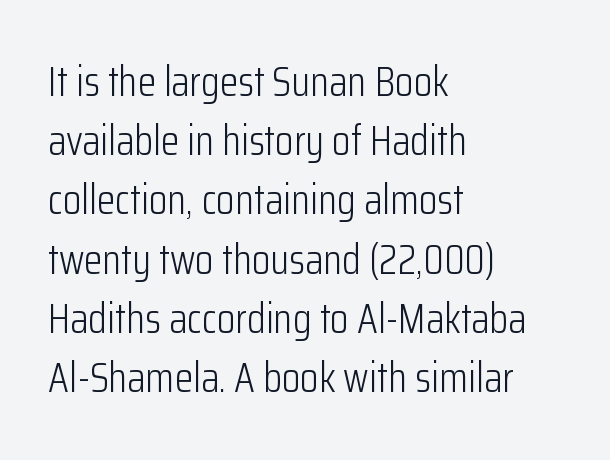
Q: Is the text bold? A: No.
Q: Is the text italic (slanted)? A: No, it is upright.
Q: Is the typeface a serif or a sans-serif typeface? A: Sans-serif.
Q: Is the text underlined? A: No.
Q: How is the paragraph aligned? A: Left-aligned.
Q: Is the spacing between letters normal or unusually wide? A: Normal.
Q: Is the spacing between lines tight, normal or loose? A: Normal.
Q: Width (condensed, normal, or wide)? A: Condensed.
Q: Stroke contrast? A: Low.
Q: x-height? A: Medium.
Q: Monospaced? A: No.
